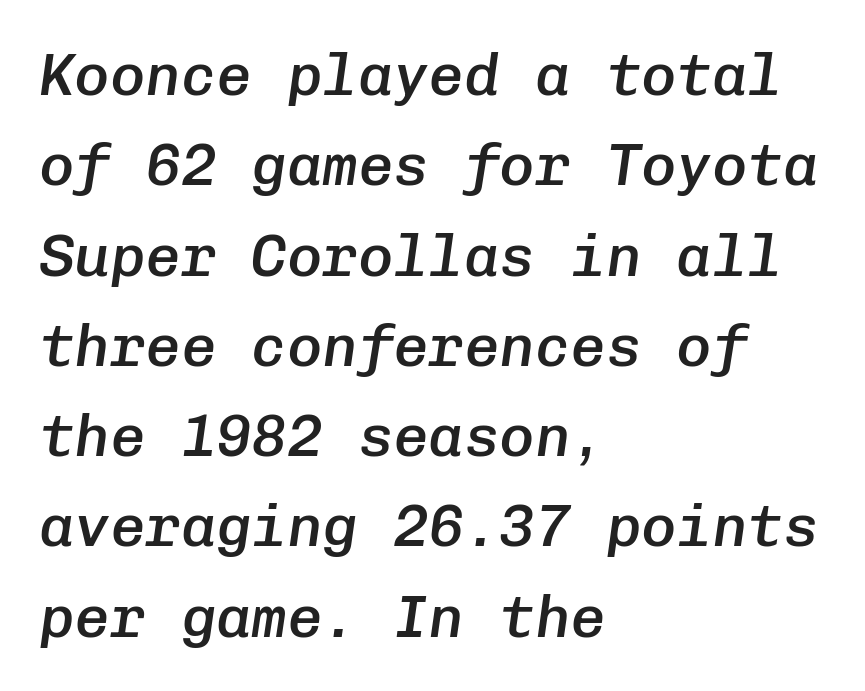
{"italic": "yes", "lean": "right", "slant_degrees": 8, "bold": "semi", "weight": "semibold", "width": "normal", "stroke_contrast": "low", "x_height": "medium", "monospaced": "yes", "underline": "no", "align": "left", "line_spacing": "normal", "line_spacing_ratio": 1.53, "letter_spacing": "normal", "letter_spacing_em": 0.0, "glyph_px": 59}
